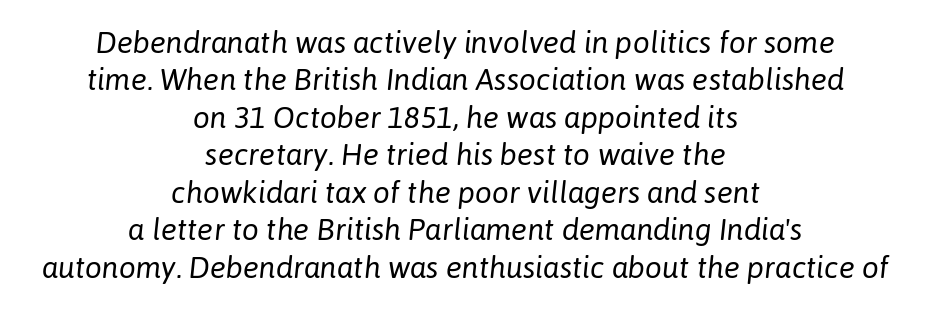
Q: Is the text bold? A: No.
Q: Is the text italic (slanted)? A: Yes, it leans right by about 6 degrees.
Q: Is the text underlined? A: No.
Q: How is the paragraph aligned? A: Centered.
Q: Is the spacing between letters normal or unusually wide? A: Normal.
Q: Is the spacing between lines tight, normal or loose? A: Normal.
Q: Width (condensed, normal, or wide)? A: Normal.
Q: Stroke contrast? A: Low.
Q: x-height? A: Medium.
Q: Monospaced? A: No.
